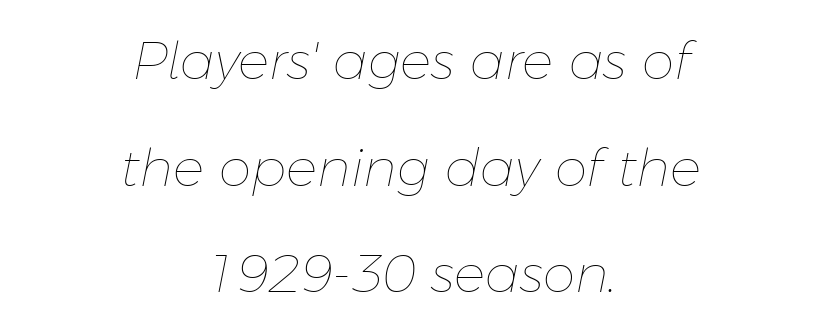
Characters are canted at an angle relative to the baseline's perpendicular. Heaviness? Minimal to ordinary, like unemphasized prose. Does extra space separate the letters? No, they use regular spacing. Line starts and ends both wander, symmetrically.
